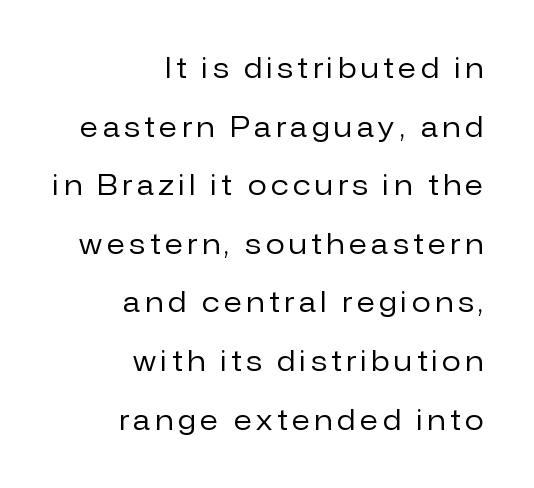
{"italic": "no", "bold": "no", "underline": "no", "align": "right", "line_spacing": "loose", "line_spacing_ratio": 2.17, "glyph_px": 27}
